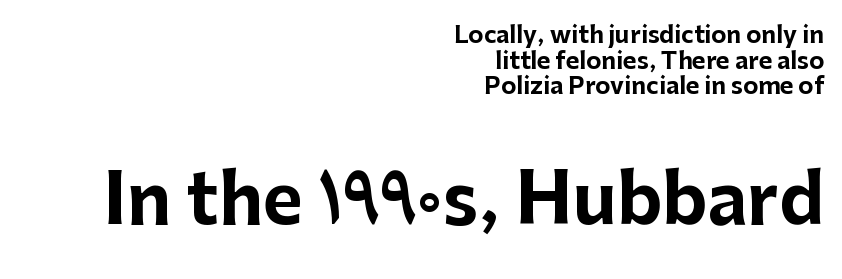
The image shows 69 px bold sans-serif type, upright; set right-aligned, tight line spacing (1.11x), normal letter spacing, not underlined; the second (bottom) block is 3.0x larger; low stroke contrast and a medium x-height.
